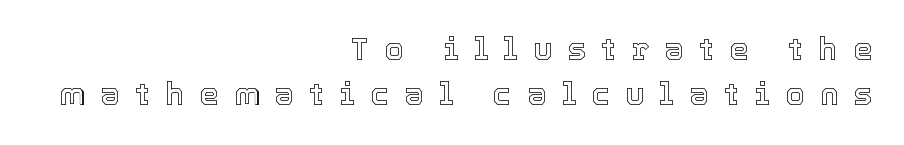
Q: Is the text italic (slanted)? A: No, it is upright.
Q: Is the text underlined? A: No.
Q: How is the paragraph aligned? A: Right-aligned.
Q: Is the spacing between letters normal or unusually wide? A: Unusually wide.
Q: Is the spacing between lines tight, normal or loose? A: Normal.
Q: Width (condensed, normal, or wide)? A: Normal.
Q: x-height? A: Medium.
Q: Monospaced? A: No.
